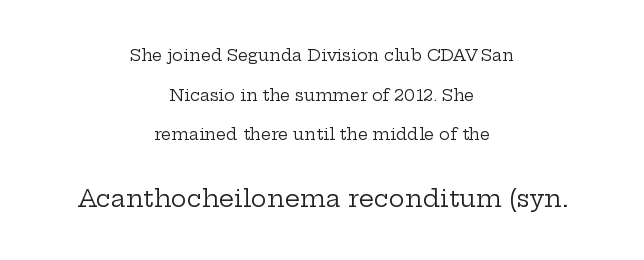
The image shows 24 px text type, upright; set centered, loose line spacing (2.48x), normal letter spacing, not underlined; the second (bottom) block is 1.5x larger.
